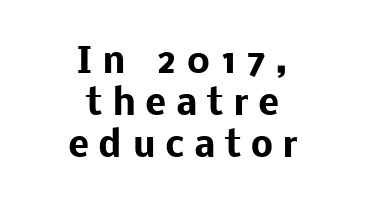
{"serif": "no", "italic": "no", "bold": "yes", "weight": "heavy", "width": "normal", "stroke_contrast": "low", "x_height": "medium", "monospaced": "no", "underline": "no", "align": "center", "line_spacing_ratio": 1.2, "letter_spacing": "wide", "letter_spacing_em": 0.28, "glyph_px": 35}
